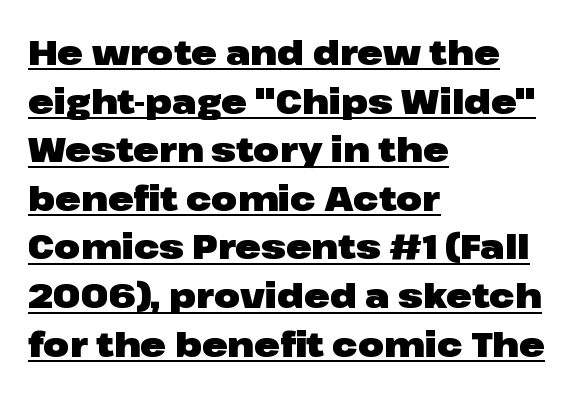
The image shows 34 px heavy, wide sans-serif type, upright; set left-aligned, normal line spacing (1.43x), normal letter spacing, underlined; low stroke contrast and a medium x-height.
